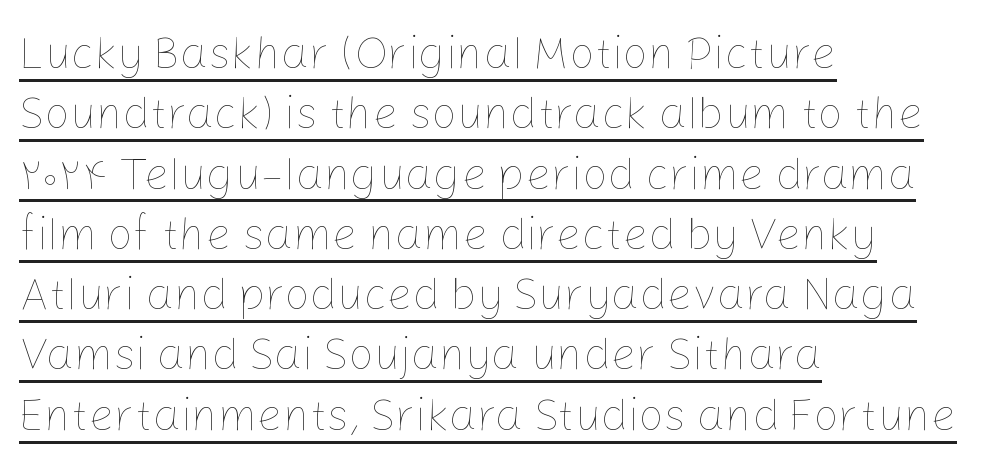
The image shows 45 px thin type, upright; set left-aligned, normal line spacing (1.34x), normal letter spacing, underlined; low stroke contrast and a medium x-height.
